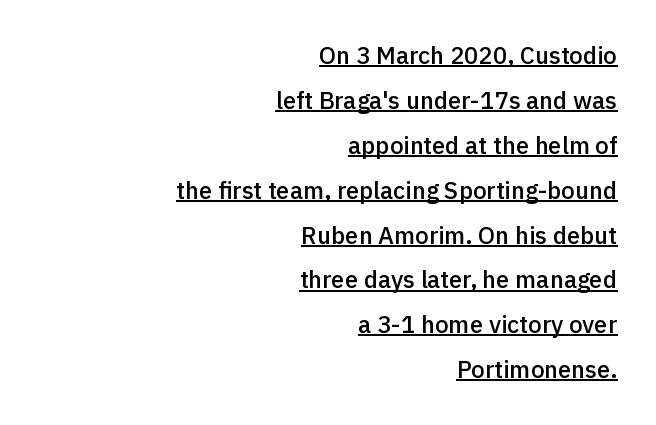
{"italic": "no", "bold": "semi", "underline": "yes", "align": "right", "line_spacing_ratio": 1.87, "letter_spacing": "normal", "letter_spacing_em": 0.0, "glyph_px": 24}
